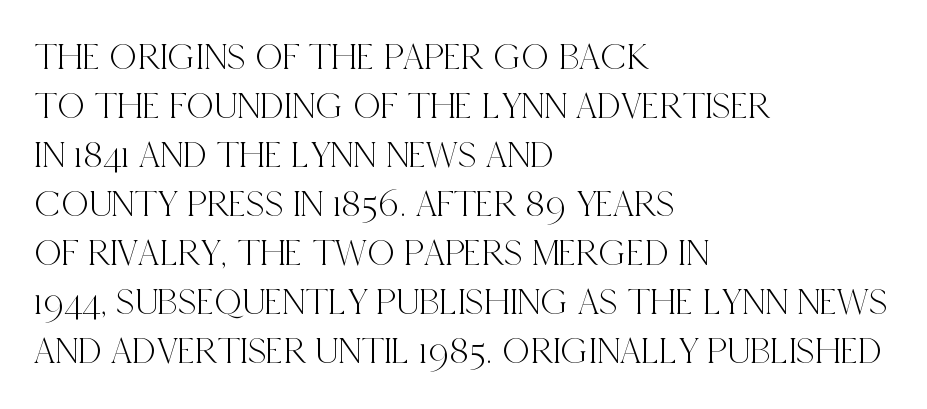
The passage shown is not underscored anywhere. This is roman type, the default non-slanted kind. Examine the stroke ends and you'll spot serifs. If you drew a ruler down the left edge, every line would touch it. Default kerning and tracking; the words read as compact shapes.
